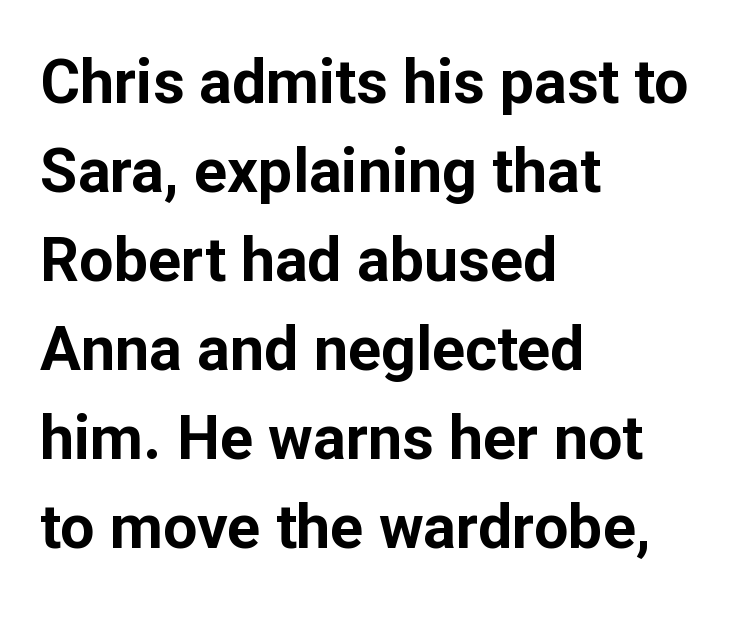
The typesetter chose a ragged-right arrangement here. Quick note: interline space is typical. Proportional: the letters do not fall into vertical columns. Underlining? Definitely not there.
